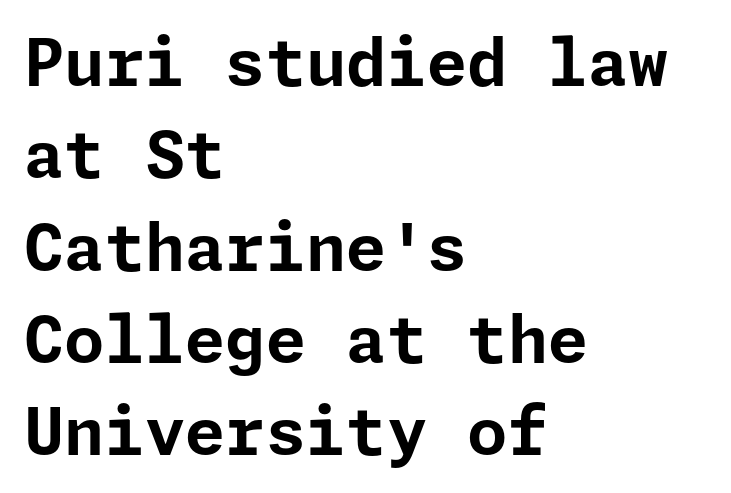
Q: Is the text bold? A: Yes.
Q: Is the text italic (slanted)? A: No, it is upright.
Q: Is the typeface a serif or a sans-serif typeface? A: Sans-serif.
Q: Is the text underlined? A: No.
Q: How is the paragraph aligned? A: Left-aligned.
Q: Is the spacing between letters normal or unusually wide? A: Normal.
Q: Is the spacing between lines tight, normal or loose? A: Normal.
Q: Width (condensed, normal, or wide)? A: Normal.
Q: Stroke contrast? A: Low.
Q: x-height? A: Medium.
